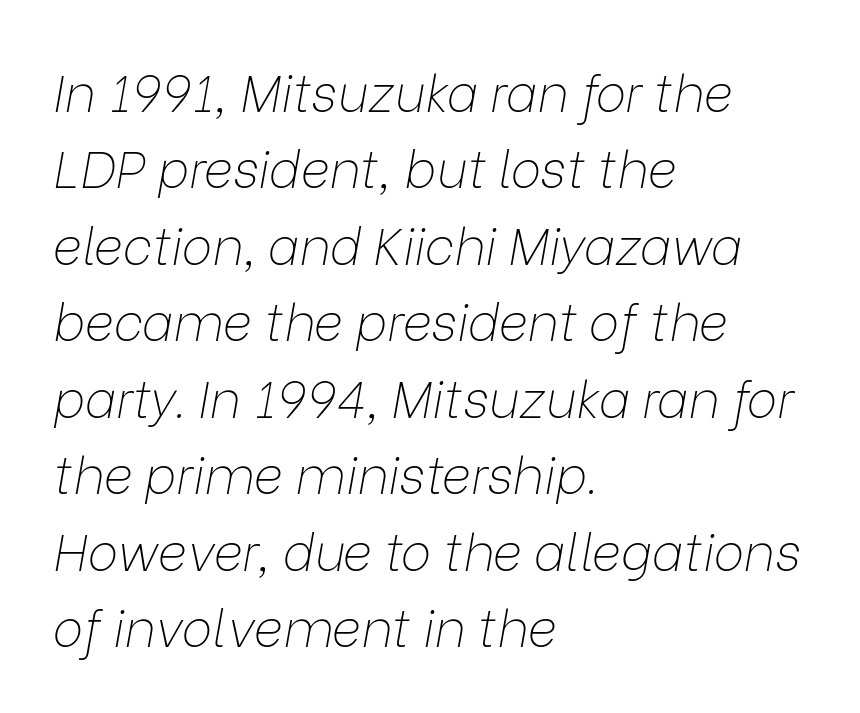
The image shows 51 px thin type, italic (leaning right); set left-aligned, normal line spacing (1.5x), normal letter spacing, not underlined; low stroke contrast and a medium x-height.
